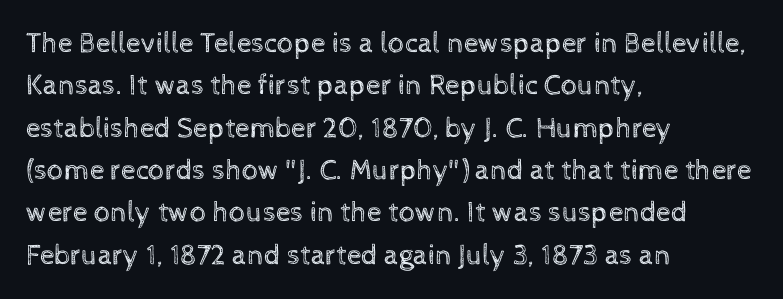
Q: Is the text bold? A: No.
Q: Is the text italic (slanted)? A: No, it is upright.
Q: Is the text underlined? A: No.
Q: How is the paragraph aligned? A: Left-aligned.
Q: Is the spacing between letters normal or unusually wide? A: Normal.
Q: Is the spacing between lines tight, normal or loose? A: Normal.
Q: Width (condensed, normal, or wide)? A: Normal.
Q: x-height? A: Medium.
Q: Monospaced? A: No.
